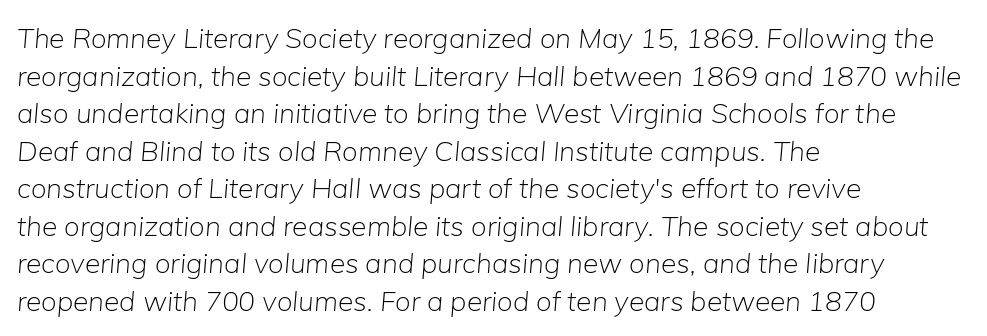
The image shows 28 px light type, italic (leaning right); set left-aligned, normal line spacing (1.34x), normal letter spacing, not underlined; low stroke contrast and a medium x-height.
